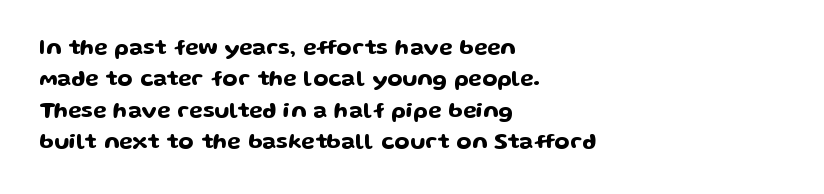
The image shows 22 px text type, upright; set left-aligned, normal line spacing (1.43x), normal letter spacing, not underlined.
